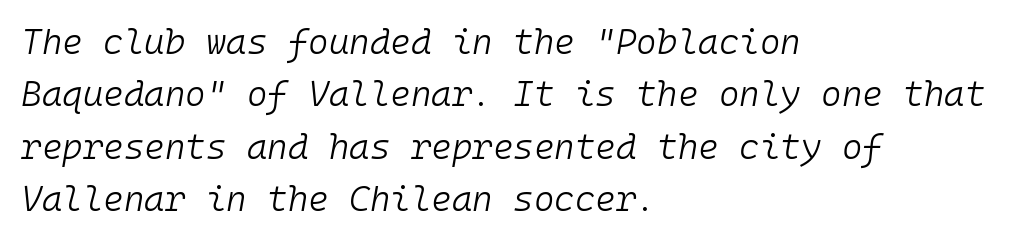
The image shows 35 px light type, italic (leaning right), monospaced; set left-aligned, normal line spacing (1.5x), normal letter spacing, not underlined; low stroke contrast and a medium x-height.
